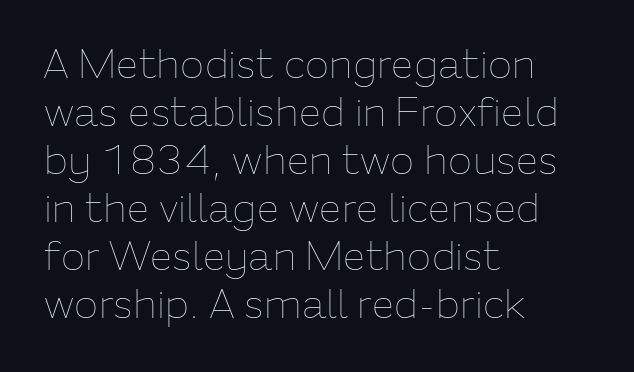
Q: Is the text bold? A: No.
Q: Is the text italic (slanted)? A: No, it is upright.
Q: Is the text underlined? A: No.
Q: How is the paragraph aligned? A: Left-aligned.
Q: Is the spacing between letters normal or unusually wide? A: Normal.
Q: Width (condensed, normal, or wide)? A: Normal.
Q: Stroke contrast? A: Low.
Q: x-height? A: Medium.
Q: Monospaced? A: No.
